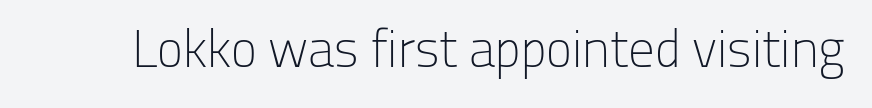
{"serif": "no", "italic": "no", "bold": "no", "weight": "light", "width": "normal", "stroke_contrast": "low", "x_height": "medium", "monospaced": "no", "underline": "no", "letter_spacing": "normal", "letter_spacing_em": 0.0, "glyph_px": 53}
